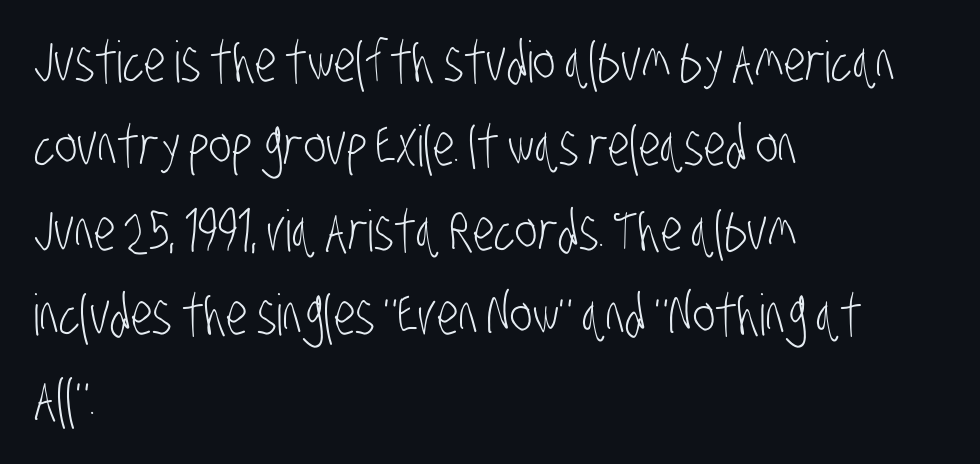
Spacing verdict: proportional, widths tailored to each character. Look at the bottom of the vertical strokes: they stop flat, with no serifs. Caption: standard tracking, unaltered. No word sits above an underline. Horizontal alignment here is leftward, the default for most running prose.
